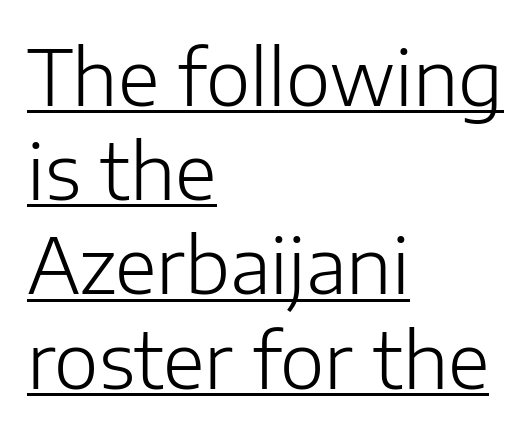
Q: Is the text bold? A: No.
Q: Is the text italic (slanted)? A: No, it is upright.
Q: Is the typeface a serif or a sans-serif typeface? A: Sans-serif.
Q: Is the text underlined? A: Yes.
Q: How is the paragraph aligned? A: Left-aligned.
Q: Is the spacing between letters normal or unusually wide? A: Normal.
Q: Width (condensed, normal, or wide)? A: Normal.
Q: Stroke contrast? A: Low.
Q: x-height? A: Medium.
Q: Monospaced? A: No.
